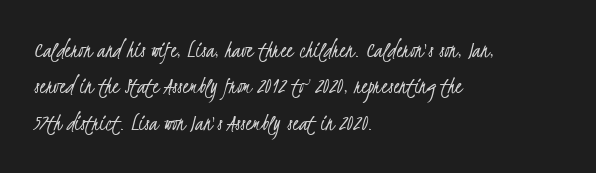
Q: Is the text bold? A: No.
Q: Is the text underlined? A: No.
Q: How is the paragraph aligned? A: Left-aligned.
Q: Is the spacing between letters normal or unusually wide? A: Normal.
Q: Is the spacing between lines tight, normal or loose? A: Normal.
